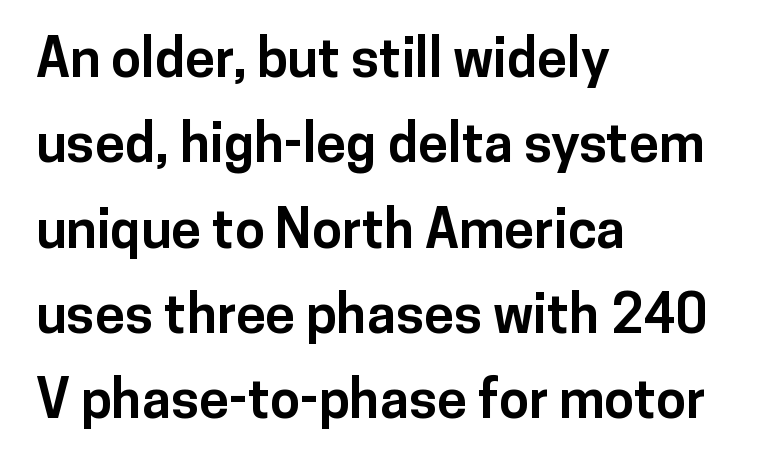
Q: Is the text bold? A: Yes.
Q: Is the text italic (slanted)? A: No, it is upright.
Q: Is the typeface a serif or a sans-serif typeface? A: Sans-serif.
Q: Is the text underlined? A: No.
Q: How is the paragraph aligned? A: Left-aligned.
Q: Is the spacing between letters normal or unusually wide? A: Normal.
Q: Is the spacing between lines tight, normal or loose? A: Normal.
Q: Width (condensed, normal, or wide)? A: Normal.
Q: Stroke contrast? A: Low.
Q: x-height? A: Medium.
Q: Monospaced? A: No.
